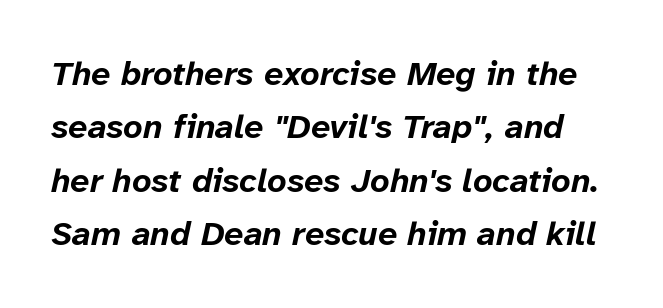
{"italic": "yes", "lean": "right", "slant_degrees": 12, "bold": "yes", "weight": "bold", "width": "normal", "stroke_contrast": "low", "x_height": "medium", "monospaced": "no", "underline": "no", "line_spacing": "normal", "line_spacing_ratio": 1.57, "letter_spacing": "normal", "letter_spacing_em": 0.0, "glyph_px": 34}
